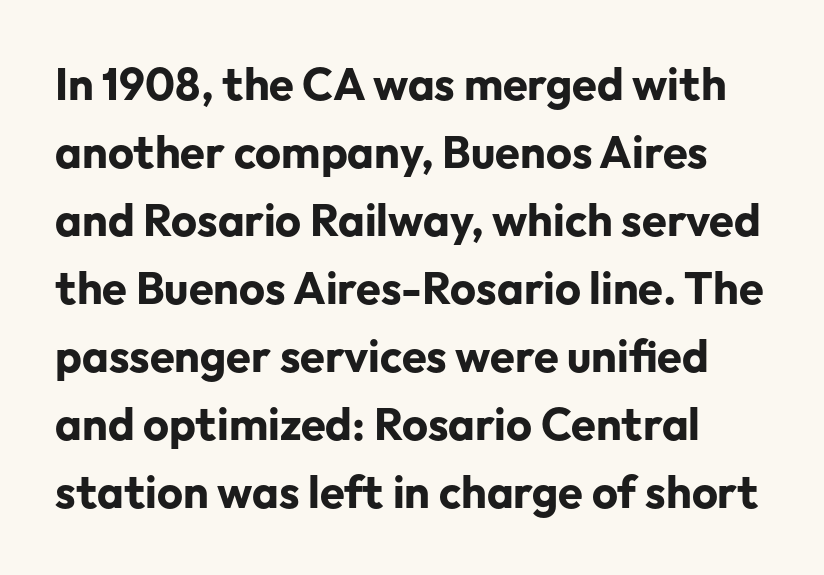
A full-strength bold gives these letters their thick strokes. Look at the bottom of the vertical strokes: they stop flat, with no serifs. Style check: upright. Spacing verdict: proportional, widths tailored to each character. These lines keep a tight, regular rhythm from letter to letter.
